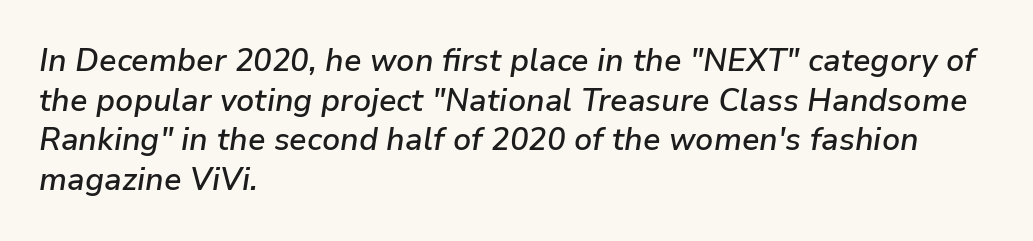
The rendering uses natural spacing where letterforms have individual widths. Lines of text with bare space underneath. These lines were composed using italics. Caption: semibold face, moderately heavy strokes.
